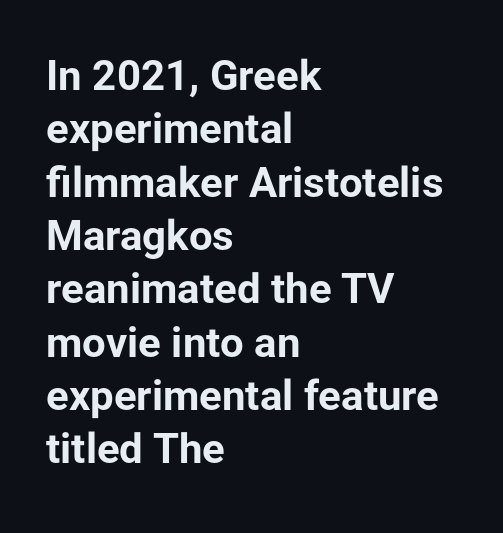
Q: Is the text bold? A: Yes.
Q: Is the text italic (slanted)? A: No, it is upright.
Q: Is the typeface a serif or a sans-serif typeface? A: Sans-serif.
Q: Is the text underlined? A: No.
Q: How is the paragraph aligned? A: Left-aligned.
Q: Is the spacing between letters normal or unusually wide? A: Normal.
Q: Is the spacing between lines tight, normal or loose? A: Normal.
Q: Width (condensed, normal, or wide)? A: Normal.
Q: Stroke contrast? A: Low.
Q: x-height? A: Medium.
Q: Monospaced? A: No.
